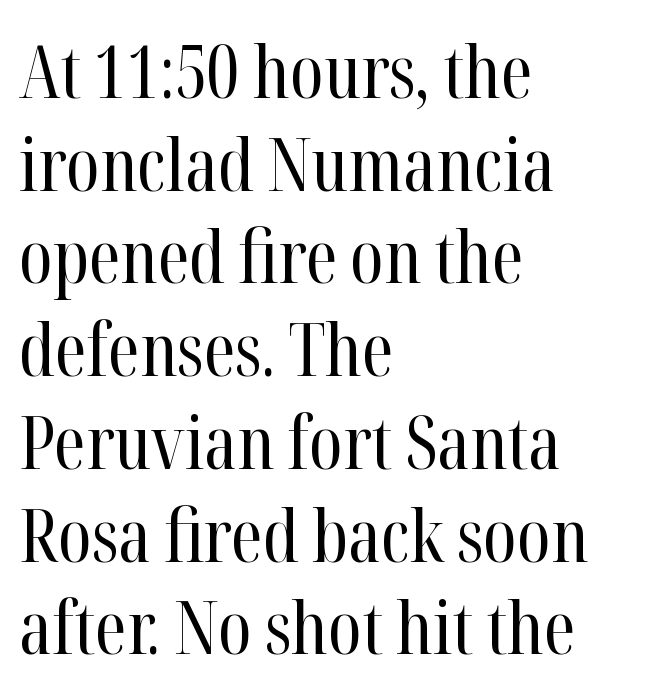
{"serif": "yes", "italic": "no", "bold": "no", "weight": "regular", "width": "condensed", "stroke_contrast": "high", "x_height": "medium", "monospaced": "no", "underline": "no", "align": "left", "line_spacing": "normal", "line_spacing_ratio": 1.27, "letter_spacing": "normal", "letter_spacing_em": 0.0, "glyph_px": 73}
